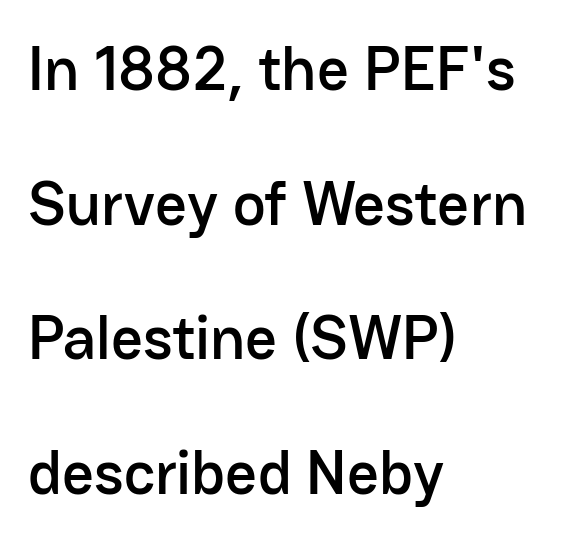
{"serif": "no", "italic": "no", "width": "normal", "stroke_contrast": "low", "x_height": "medium", "monospaced": "no", "underline": "no", "align": "left", "line_spacing": "loose", "line_spacing_ratio": 2.17, "letter_spacing": "normal", "letter_spacing_em": 0.0, "glyph_px": 62}
